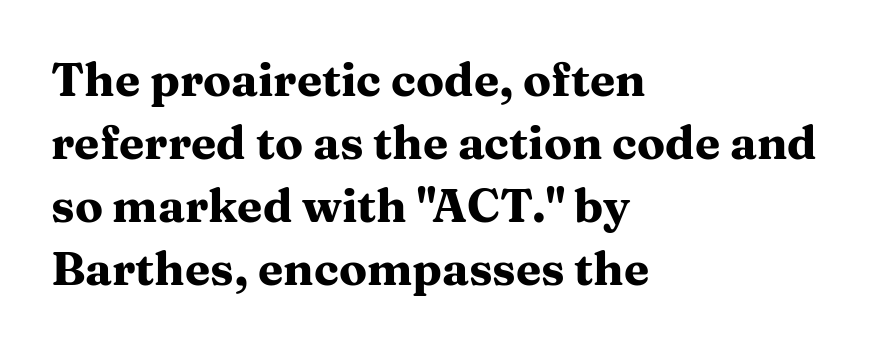
The setting favours the left margin, as ordinary paragraphs usually do. One glance says typical: line gaps are just what's usual. Do the characters align in a grid? No, the font is proportional. Emphasis by weight is at full strength: bold. Underlining? Definitely not there.
